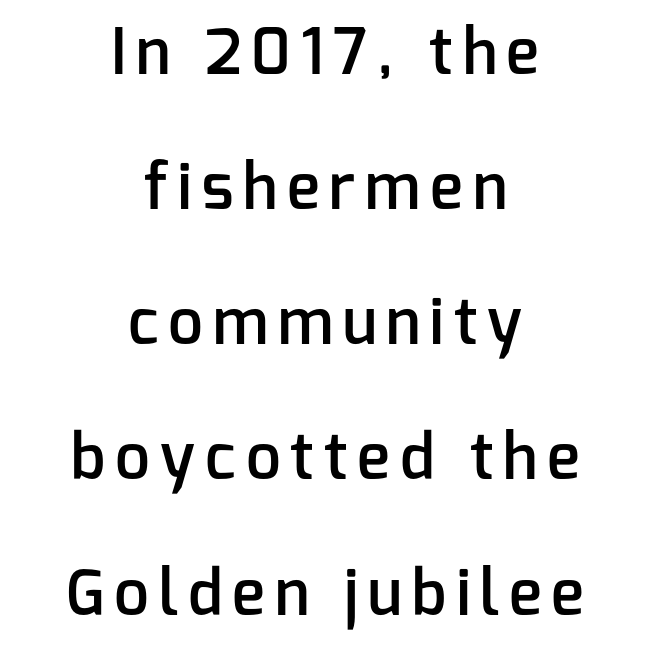
Layout note: lines centered. Serif or sans? Sans — the stroke terminals are bare. A roman cut, with each character standing at attention. What's the leading like? Stretched, with rows far apart.
